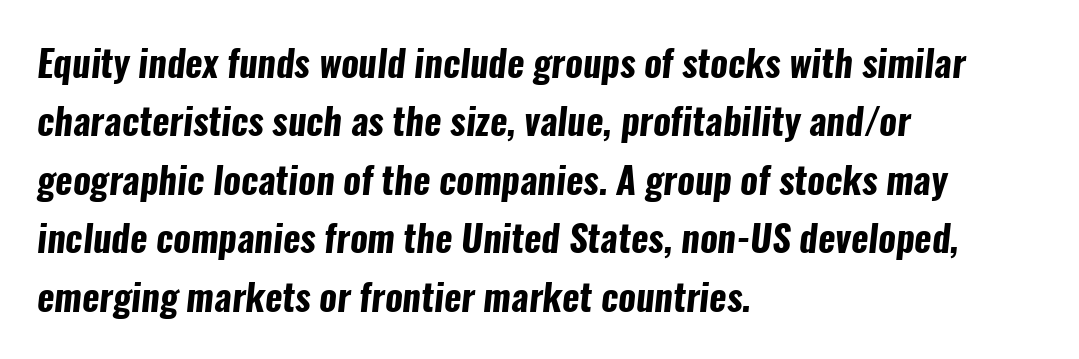
The image shows 37 px bold, condensed sans-serif type; set left-aligned, normal line spacing (1.58x), normal letter spacing, not underlined; low stroke contrast and a medium x-height.
